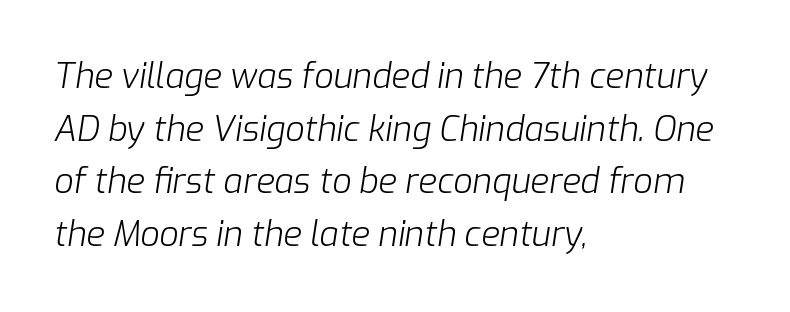
The baseline area is clear. Looks like regular typesetting: each glyph gets only the width it needs. Students, note that the glyphs here touch the page at normal intervals. Each new line begins a customary step beneath the previous one.
